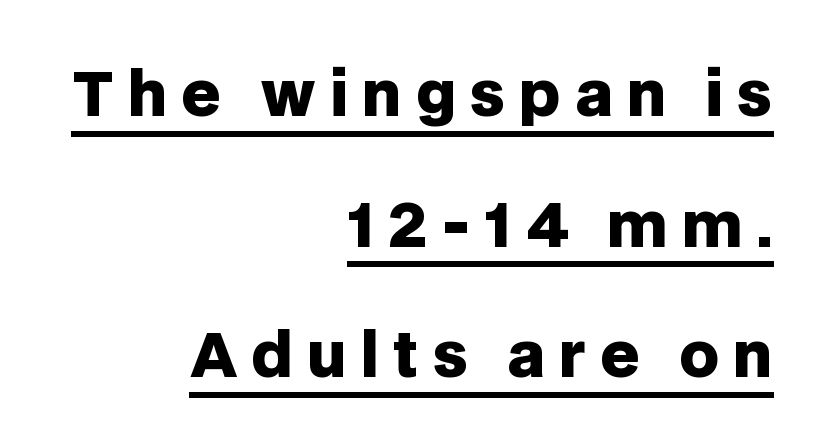
The vertical gap from one line to the next is large. The typesetter has applied underlining to the passage shown. A dark, heavy texture on the line: the type is bold. Short and long lines alike share a common ending point at right. Tracking here is generous; glyphs stand well apart from one another.
